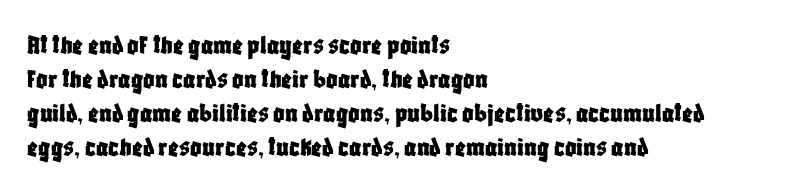
The image shows 28 px condensed sans-serif type, upright; set left-aligned, line spacing 1.22x, normal letter spacing, not underlined; low stroke contrast and a large x-height.
